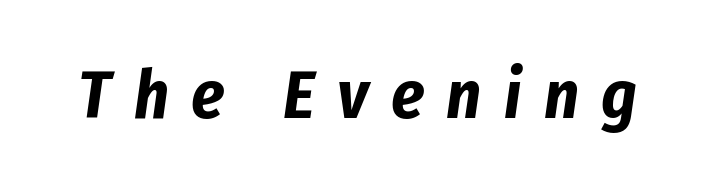
The image shows 68 px bold, condensed type, italic (leaning right); set unusually wide letter spacing (+0.33 em), not underlined; low stroke contrast and a medium x-height.
